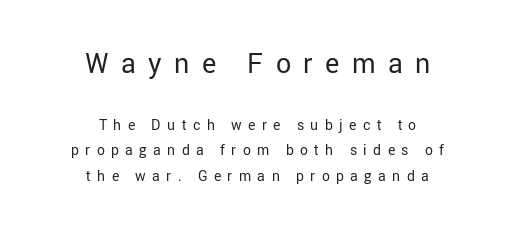
Q: Is the text bold? A: No.
Q: Is the text italic (slanted)? A: No, it is upright.
Q: Is the text underlined? A: No.
Q: How is the paragraph aligned? A: Centered.
Q: Is the spacing between letters normal or unusually wide? A: Unusually wide.
Q: Which block of text is set in a larger size, the first (top) or the second (bottom)? A: The first (top) one.
